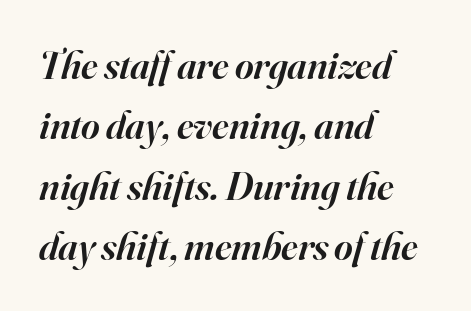
Q: Is the text bold? A: Semi-bold.
Q: Is the text italic (slanted)? A: Yes, it leans right by about 16 degrees.
Q: Is the typeface a serif or a sans-serif typeface? A: Serif.
Q: Is the text underlined? A: No.
Q: How is the paragraph aligned? A: Left-aligned.
Q: Is the spacing between letters normal or unusually wide? A: Normal.
Q: Is the spacing between lines tight, normal or loose? A: Normal.
Q: Width (condensed, normal, or wide)? A: Normal.
Q: Stroke contrast? A: High.
Q: x-height? A: Small.
Q: Monospaced? A: No.
